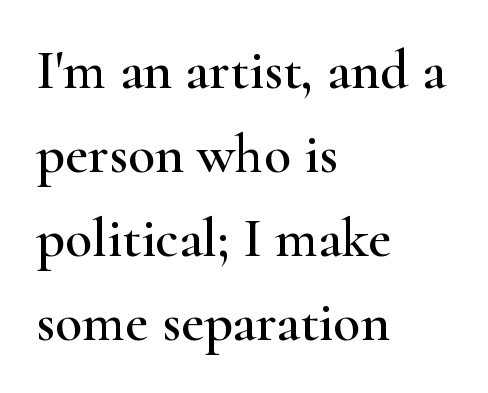
Q: Is the text italic (slanted)? A: No, it is upright.
Q: Is the typeface a serif or a sans-serif typeface? A: Serif.
Q: Is the text underlined? A: No.
Q: How is the paragraph aligned? A: Left-aligned.
Q: Is the spacing between letters normal or unusually wide? A: Normal.
Q: Is the spacing between lines tight, normal or loose? A: Normal.
Q: Width (condensed, normal, or wide)? A: Wide.
Q: Stroke contrast? A: High.
Q: x-height? A: Small.
Q: Monospaced? A: No.
